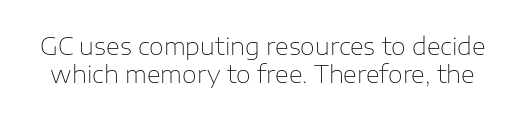
Quick note: underline off. The specimen reads as upright at a glance. The passage shown has conventional tracking throughout. Think standard paragraph weight, or any step lighter than that.
